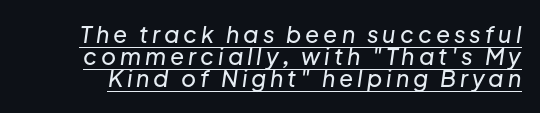
The image shows 23 px text type, italic (leaning right); set tight line spacing (0.96x), underlined.
